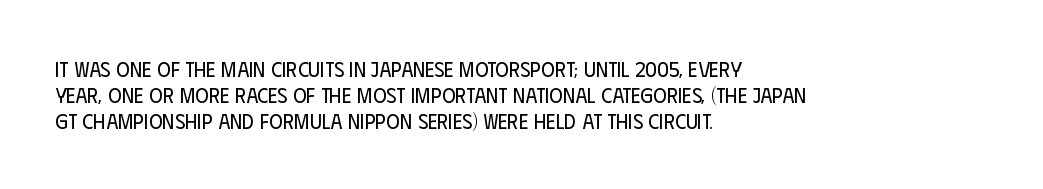
Visually the block forms a straight wall on the left and a jagged coastline on the right. This sample uses plain, unmodified letter spacing. The face looks like a standard text weight, possibly lighter. Check under the words: just untouched page. Does the lettering tilt? It doesn't — this is upright.
